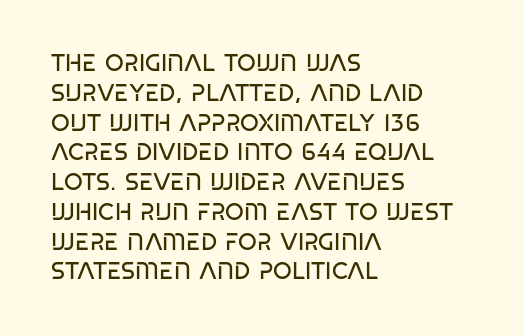
The image shows 24 px text type; set left-aligned, line spacing 1.24x, normal letter spacing, not underlined.
